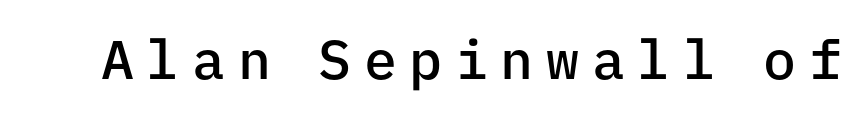
I'd describe the lettering as semibold — firm but not a full bold. There is plenty of visible air inserted between adjacent glyphs. No italicization has been applied; the sample stays upright. Spacing verdict: monospaced, one width for all characters. Examine the stroke ends and you'll find no serifs.
